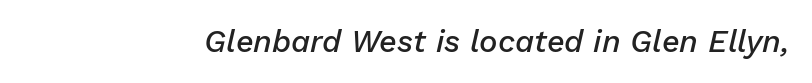
Q: Is the text bold? A: Semi-bold.
Q: Is the text italic (slanted)? A: Yes, it leans right by about 13 degrees.
Q: Is the text underlined? A: No.
Q: Is the spacing between letters normal or unusually wide? A: Normal.
Q: Width (condensed, normal, or wide)? A: Normal.
Q: Stroke contrast? A: Low.
Q: x-height? A: Medium.
Q: Monospaced? A: No.
